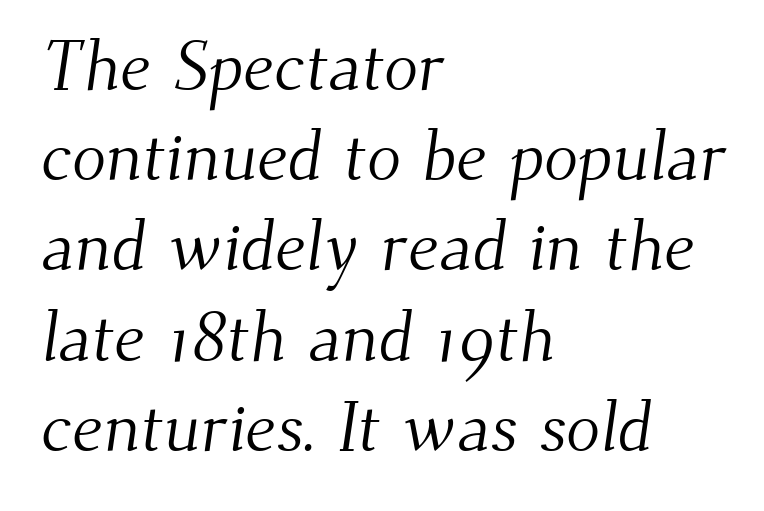
Q: Is the text bold? A: No.
Q: Is the typeface a serif or a sans-serif typeface? A: Serif.
Q: Is the text underlined? A: No.
Q: How is the paragraph aligned? A: Left-aligned.
Q: Is the spacing between letters normal or unusually wide? A: Normal.
Q: Is the spacing between lines tight, normal or loose? A: Normal.
Q: Width (condensed, normal, or wide)? A: Normal.
Q: Stroke contrast? A: Medium.
Q: x-height? A: Small.
Q: Monospaced? A: No.
